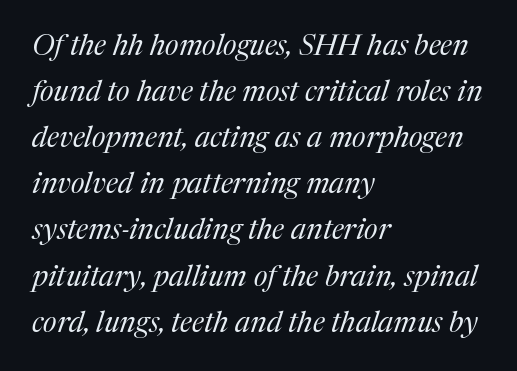
Q: Is the text bold? A: No.
Q: Is the text italic (slanted)? A: Yes, it leans right by about 17 degrees.
Q: Is the typeface a serif or a sans-serif typeface? A: Serif.
Q: Is the text underlined? A: No.
Q: How is the paragraph aligned? A: Left-aligned.
Q: Is the spacing between letters normal or unusually wide? A: Normal.
Q: Is the spacing between lines tight, normal or loose? A: Normal.
Q: Width (condensed, normal, or wide)? A: Normal.
Q: Stroke contrast? A: Medium.
Q: x-height? A: Medium.
Q: Monospaced? A: No.
